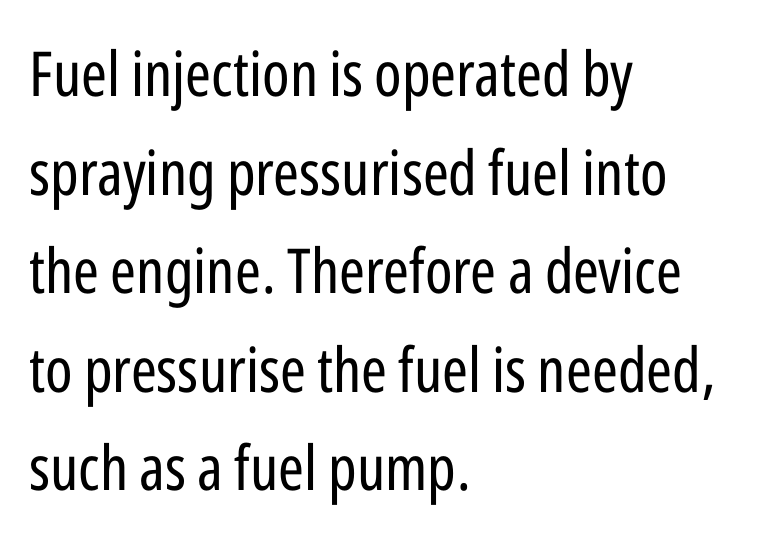
Q: Is the text bold? A: No.
Q: Is the text italic (slanted)? A: No, it is upright.
Q: Is the typeface a serif or a sans-serif typeface? A: Sans-serif.
Q: Is the text underlined? A: No.
Q: How is the paragraph aligned? A: Left-aligned.
Q: Is the spacing between letters normal or unusually wide? A: Normal.
Q: Is the spacing between lines tight, normal or loose? A: Normal.
Q: Width (condensed, normal, or wide)? A: Condensed.
Q: Stroke contrast? A: Low.
Q: x-height? A: Medium.
Q: Monospaced? A: No.
